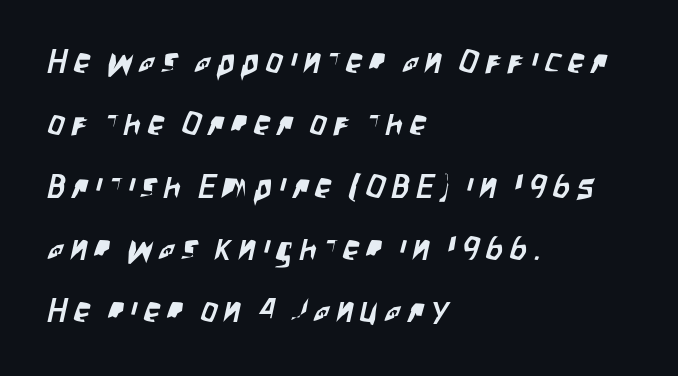
{"serif": "no", "width": "condensed", "stroke_contrast": "low", "x_height": "large", "monospaced": "no", "underline": "no", "align": "left", "line_spacing_ratio": 1.89, "letter_spacing": "wide", "letter_spacing_em": 0.21, "glyph_px": 33}
